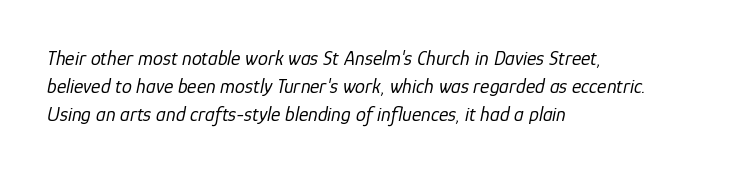
Q: Is the text bold? A: No.
Q: Is the text italic (slanted)? A: Yes, it leans right by about 12 degrees.
Q: Is the text underlined? A: No.
Q: How is the paragraph aligned? A: Left-aligned.
Q: Is the spacing between letters normal or unusually wide? A: Normal.
Q: Is the spacing between lines tight, normal or loose? A: Normal.
